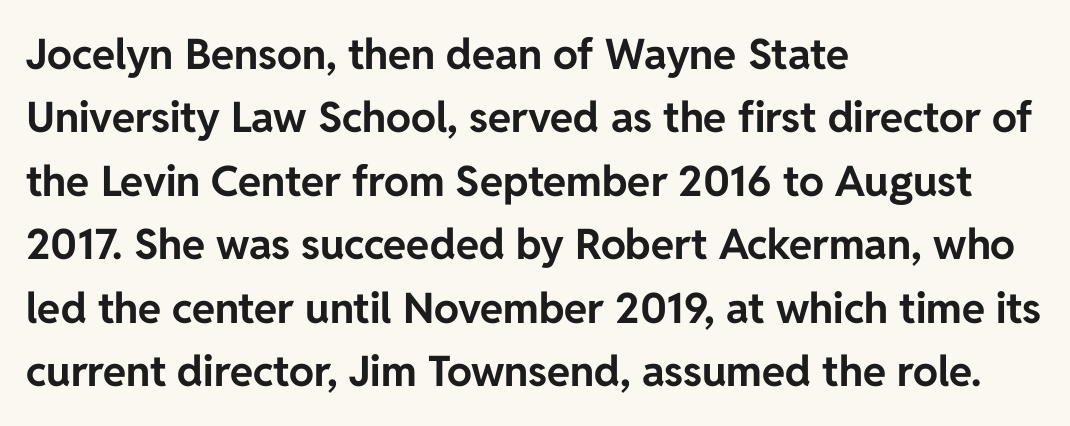
{"serif": "no", "italic": "no", "bold": "yes", "weight": "bold", "width": "normal", "stroke_contrast": "low", "x_height": "medium", "monospaced": "no", "underline": "no", "align": "left", "line_spacing": "normal", "line_spacing_ratio": 1.51, "letter_spacing": "normal", "letter_spacing_em": 0.0, "glyph_px": 42}
